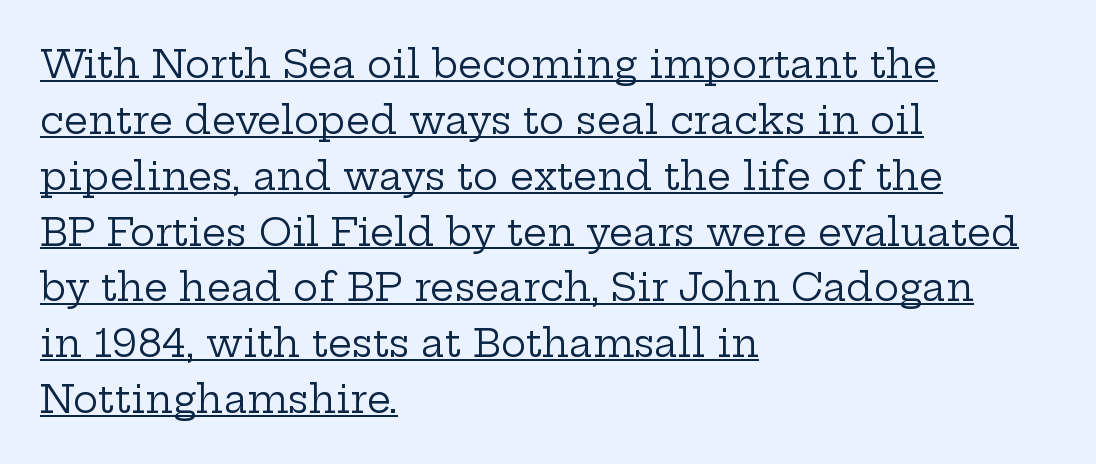
The passage shown is underscored from start to finish. Bold? No — there's no thickening of the strokes. The space between consecutive lines is moderate. Ascenders rise straight up at ninety degrees. The ragged edge is on the right, which tells us the setting is flush left. Here the glyphs are tracked normally, forming tight word shapes.
